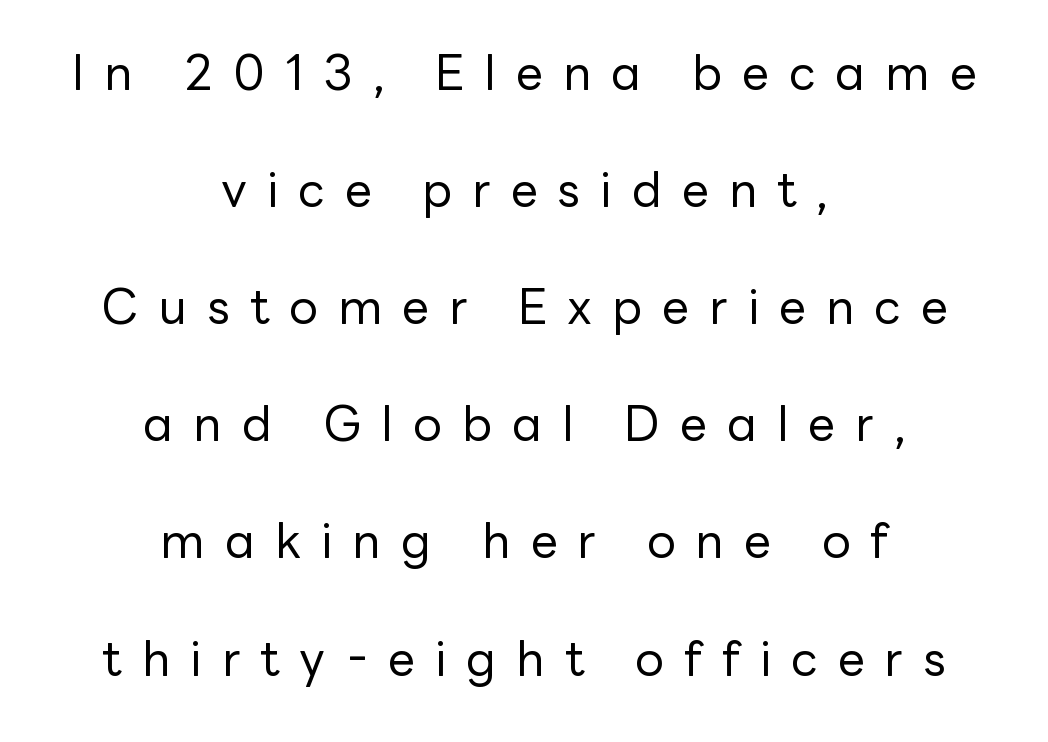
The image shows 48 px regular-weight sans-serif type, upright; set centered, loose line spacing (2.44x), unusually wide letter spacing (+0.42 em), not underlined; low stroke contrast and a medium x-height.
